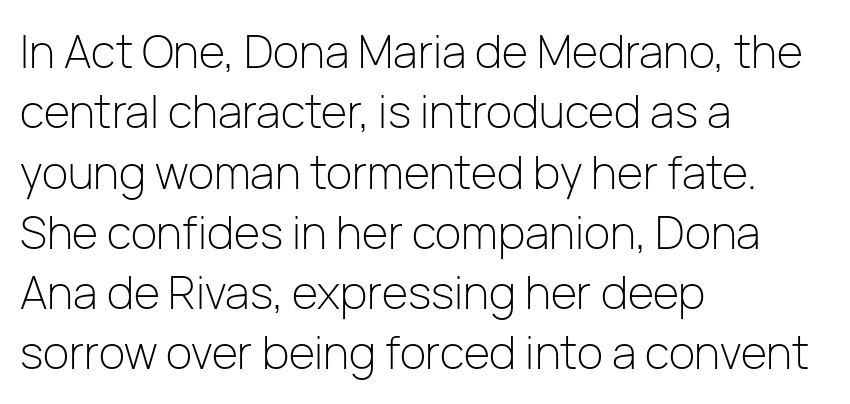
{"serif": "no", "italic": "no", "bold": "no", "weight": "light", "width": "normal", "stroke_contrast": "low", "x_height": "medium", "monospaced": "no", "underline": "no", "align": "left", "line_spacing": "normal", "line_spacing_ratio": 1.34, "letter_spacing": "normal", "letter_spacing_em": 0.0, "glyph_px": 45}
